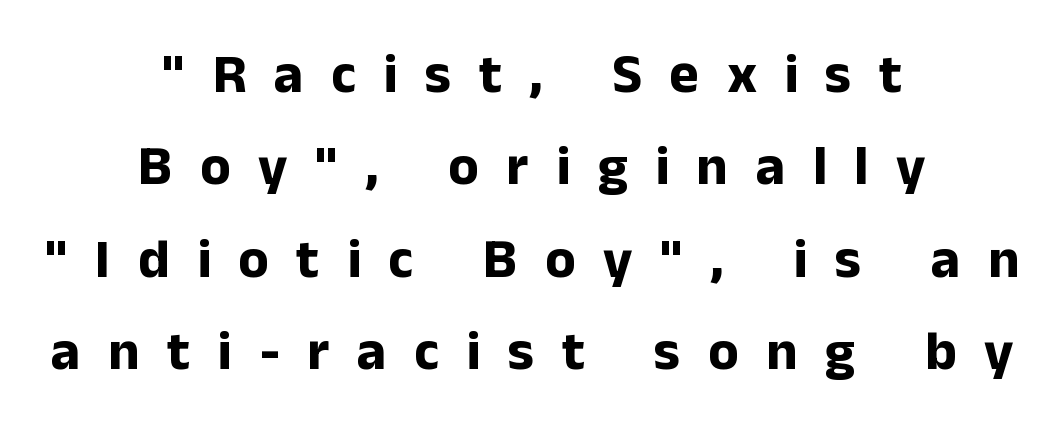
Q: Is the text bold? A: Yes.
Q: Is the text italic (slanted)? A: No, it is upright.
Q: Is the typeface a serif or a sans-serif typeface? A: Sans-serif.
Q: Is the text underlined? A: No.
Q: How is the paragraph aligned? A: Centered.
Q: Is the spacing between letters normal or unusually wide? A: Unusually wide.
Q: Is the spacing between lines tight, normal or loose? A: Normal.
Q: Width (condensed, normal, or wide)? A: Normal.
Q: Stroke contrast? A: Low.
Q: x-height? A: Medium.
Q: Monospaced? A: No.
